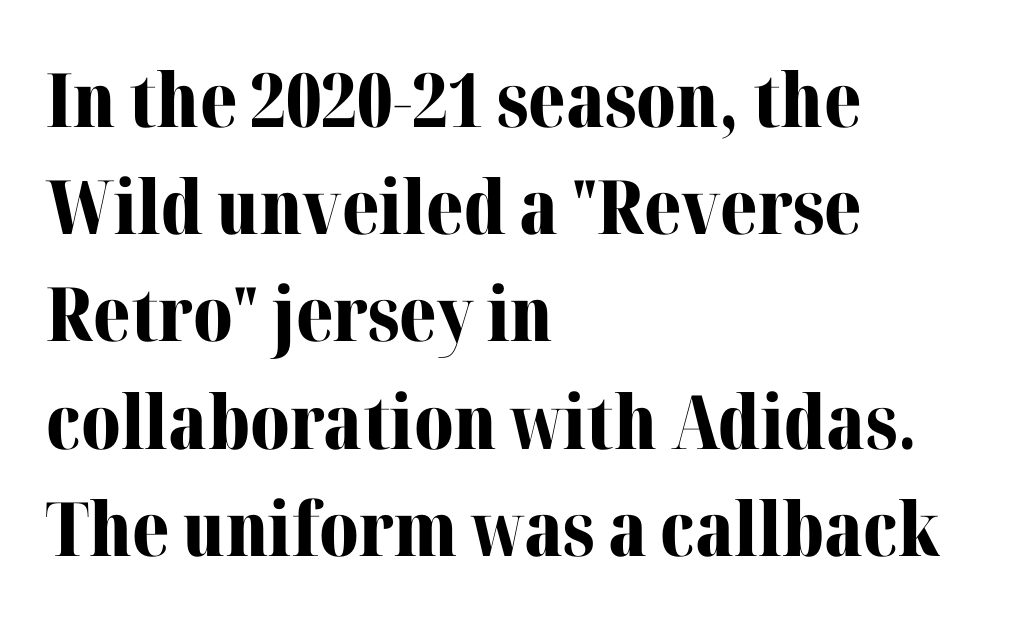
The image shows 75 px bold serif type, upright; set left-aligned, normal line spacing (1.43x), normal letter spacing, not underlined; medium stroke contrast and a medium x-height.
